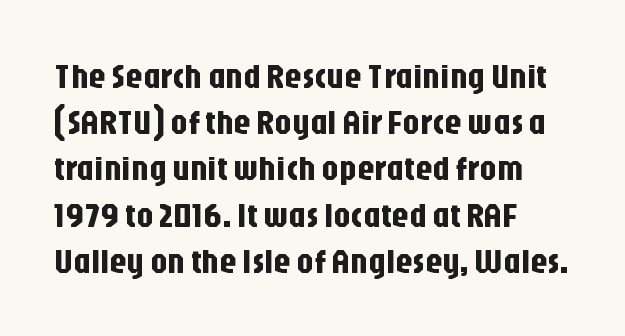
Posture: upright roman. This rendering leaves character spacing at its baseline value. Does the copy run flush right? No — it runs flush left. Do the characters align in a grid? No, the font is proportional.
